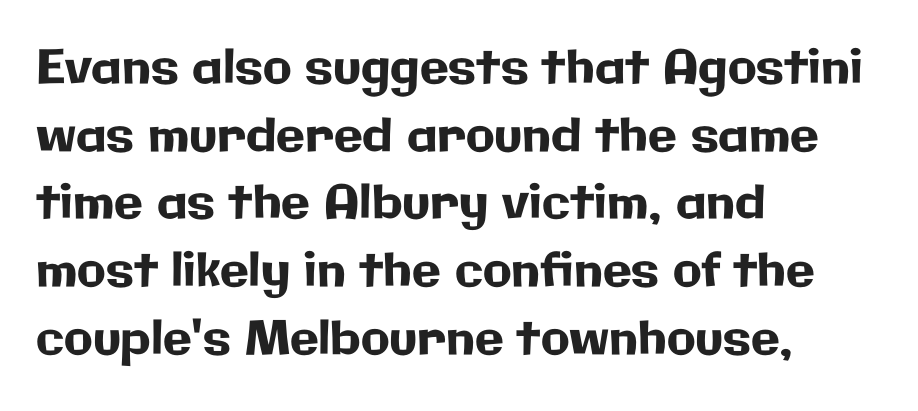
The image shows 47 px sans-serif type, upright; set left-aligned, normal line spacing (1.44x), normal letter spacing, not underlined; low stroke contrast and a medium x-height.
